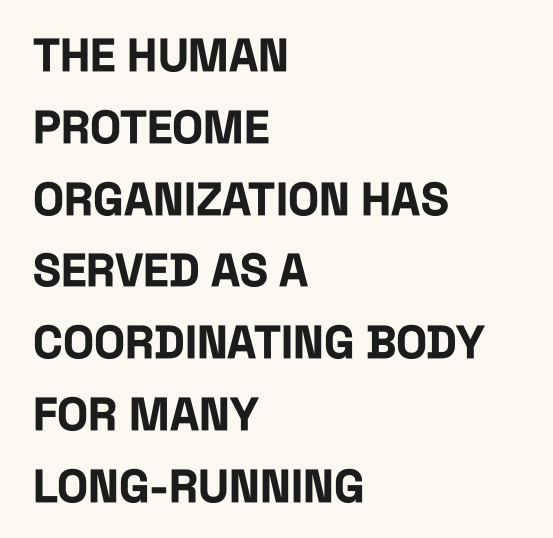
{"serif": "no", "italic": "no", "bold": "yes", "weight": "bold", "width": "condensed", "stroke_contrast": "low", "x_height": "large", "monospaced": "no", "underline": "no", "align": "left", "line_spacing": "normal", "line_spacing_ratio": 1.56, "letter_spacing": "normal", "letter_spacing_em": 0.0, "glyph_px": 46}
